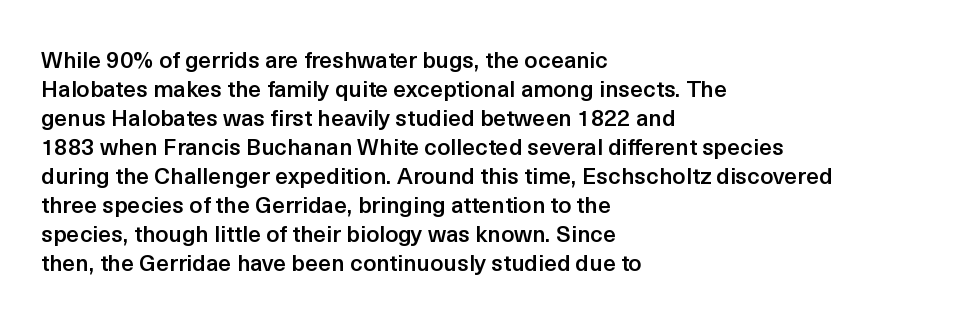
The image shows 23 px text type, upright; set left-aligned, normal line spacing (1.26x), normal letter spacing, not underlined.
